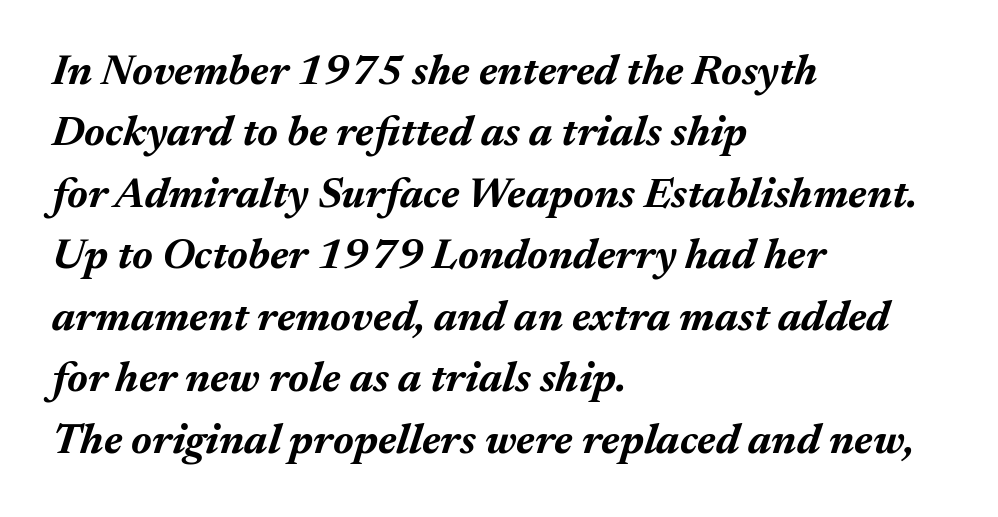
{"italic": "yes", "lean": "right", "slant_degrees": 17, "bold": "yes", "weight": "bold", "width": "normal", "stroke_contrast": "medium", "x_height": "medium", "monospaced": "no", "underline": "no", "align": "left", "line_spacing": "normal", "line_spacing_ratio": 1.43, "letter_spacing": "normal", "letter_spacing_em": 0.0, "glyph_px": 43}
